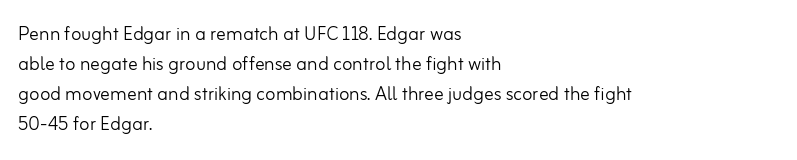
Q: Is the text bold? A: No.
Q: Is the text italic (slanted)? A: No, it is upright.
Q: Is the text underlined? A: No.
Q: How is the paragraph aligned? A: Left-aligned.
Q: Is the spacing between letters normal or unusually wide? A: Normal.
Q: Is the spacing between lines tight, normal or loose? A: Normal.
